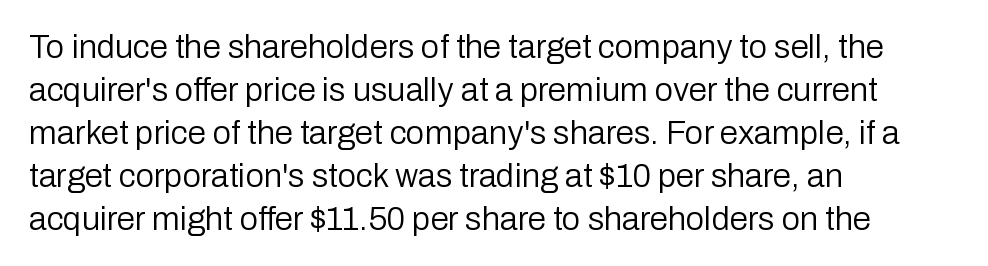
Q: Is the text bold? A: No.
Q: Is the text italic (slanted)? A: No, it is upright.
Q: Is the typeface a serif or a sans-serif typeface? A: Sans-serif.
Q: Is the text underlined? A: No.
Q: How is the paragraph aligned? A: Left-aligned.
Q: Is the spacing between letters normal or unusually wide? A: Normal.
Q: Is the spacing between lines tight, normal or loose? A: Normal.
Q: Width (condensed, normal, or wide)? A: Normal.
Q: Stroke contrast? A: Low.
Q: x-height? A: Medium.
Q: Monospaced? A: No.
